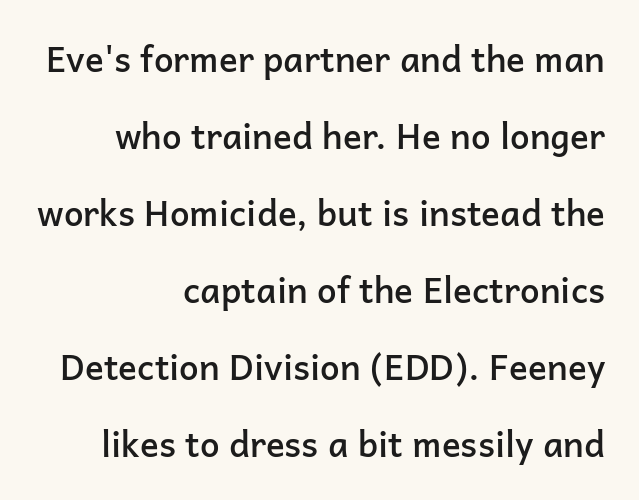
How would I describe the line gaps? Wide and relaxed. Regarding serifs, this sample does without them. Descenders are the only things crossing below the line. Posture: upright roman. Varying glyph widths throughout — classic text-font behaviour. Students, this is semibold: more ink than regular, less than bold.
